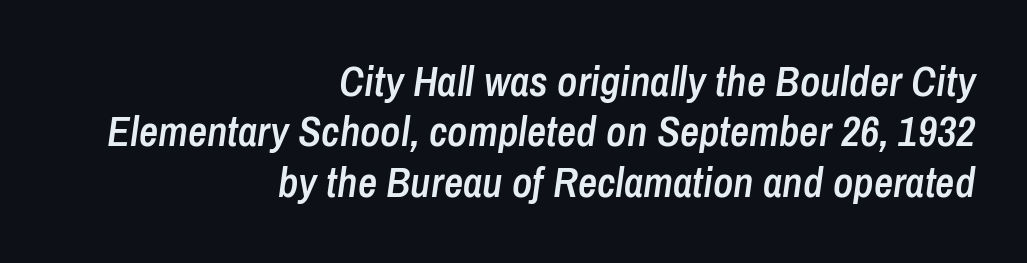
The image shows 42 px semibold, condensed type, italic (leaning right); set right-aligned, line spacing 1.2x, normal letter spacing, not underlined; low stroke contrast and a medium x-height.
